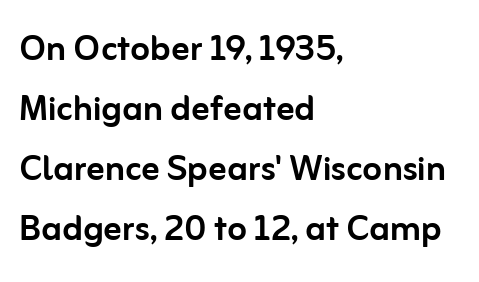
Alignment: flush left. The type family on display is of the sans-serif kind. A typesetter would call this leading conventional body-copy spacing. The letterforms sit shoulder to shoulder at normal distance. Nobody drew a line under any word here. Notice how the stems are strictly vertical — no italics here.
